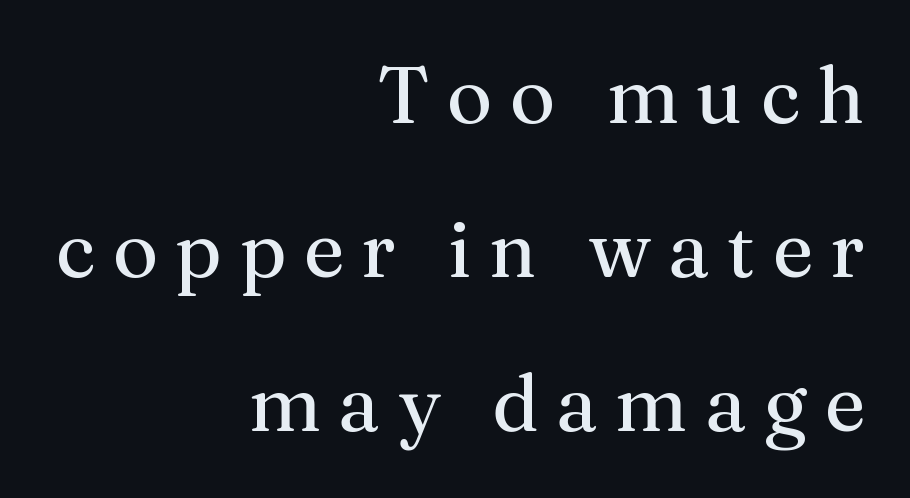
{"serif": "yes", "italic": "no", "bold": "no", "weight": "regular", "width": "normal", "stroke_contrast": "medium", "x_height": "medium", "monospaced": "no", "underline": "no", "align": "right", "line_spacing": "loose", "line_spacing_ratio": 1.95, "letter_spacing": "wide", "letter_spacing_em": 0.22, "glyph_px": 79}
